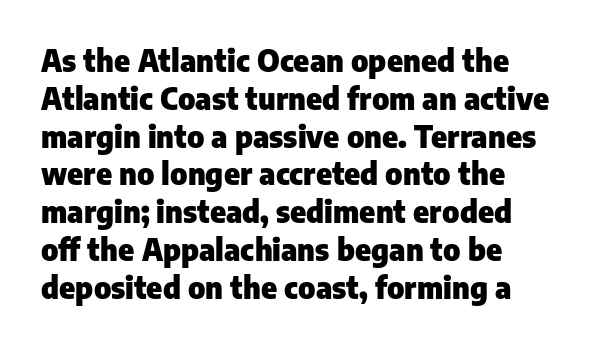
The image shows 30 px heavy sans-serif type, upright; set normal line spacing (1.26x), normal letter spacing, not underlined; low stroke contrast and a medium x-height.
